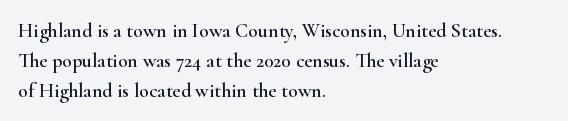
The image shows 20 px text type, upright; set left-aligned, normal line spacing (1.5x), normal letter spacing, not underlined.
